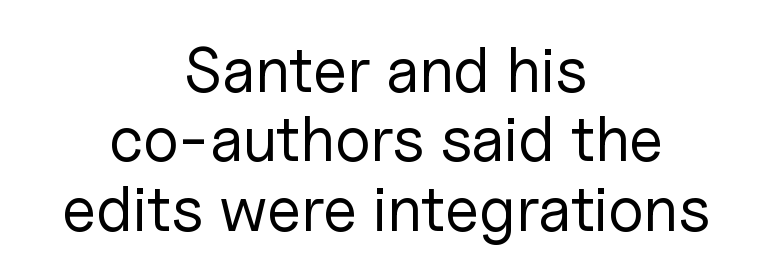
Decoration check: the copy has no underline. Words appear dense and cohesive because spacing is normal. Examine the stroke ends and you'll find no serifs. These glyphs show unthickened strokes, regular width or finer.
